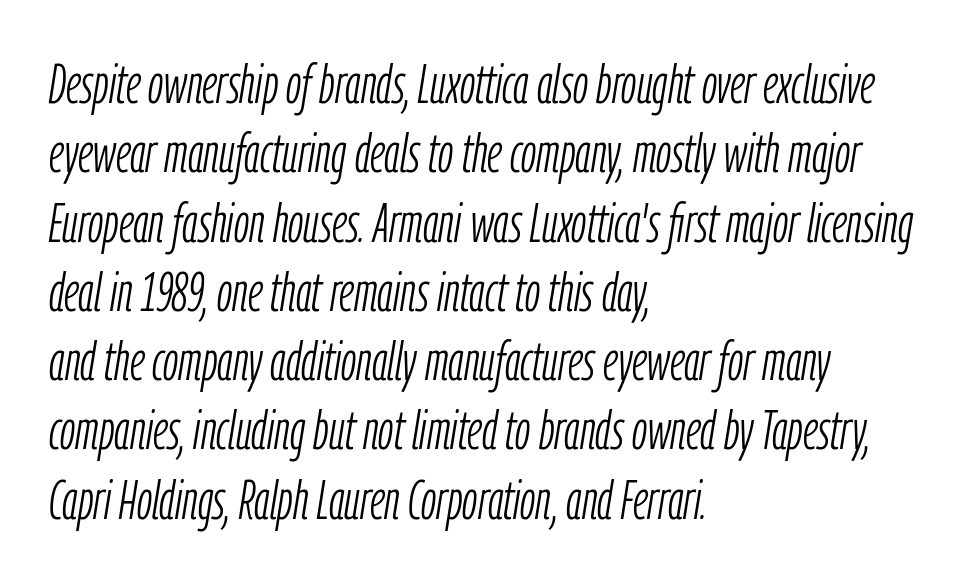
Q: Is the text bold? A: No.
Q: Is the text italic (slanted)? A: Yes, it leans right by about 9 degrees.
Q: Is the text underlined? A: No.
Q: How is the paragraph aligned? A: Left-aligned.
Q: Is the spacing between letters normal or unusually wide? A: Normal.
Q: Is the spacing between lines tight, normal or loose? A: Normal.
Q: Width (condensed, normal, or wide)? A: Condensed.
Q: Stroke contrast? A: Low.
Q: x-height? A: Medium.
Q: Monospaced? A: No.
